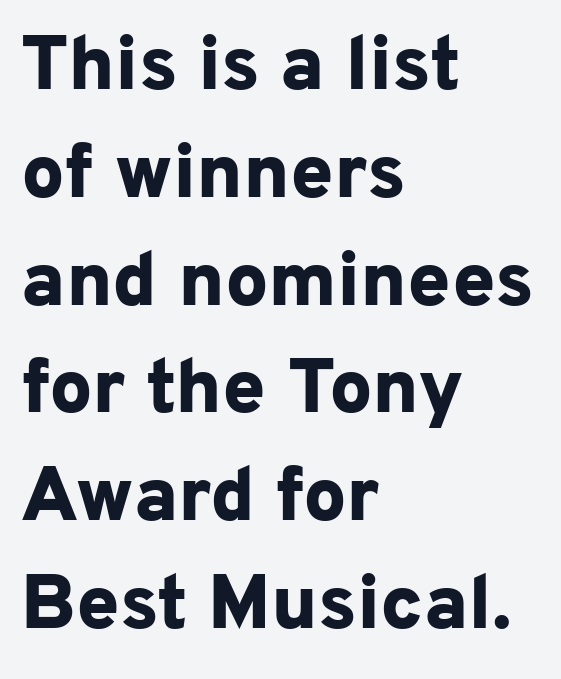
Q: Is the text bold? A: Yes.
Q: Is the text italic (slanted)? A: No, it is upright.
Q: Is the typeface a serif or a sans-serif typeface? A: Sans-serif.
Q: Is the text underlined? A: No.
Q: How is the paragraph aligned? A: Left-aligned.
Q: Is the spacing between letters normal or unusually wide? A: Normal.
Q: Is the spacing between lines tight, normal or loose? A: Normal.
Q: Width (condensed, normal, or wide)? A: Normal.
Q: Stroke contrast? A: Low.
Q: x-height? A: Medium.
Q: Monospaced? A: No.
